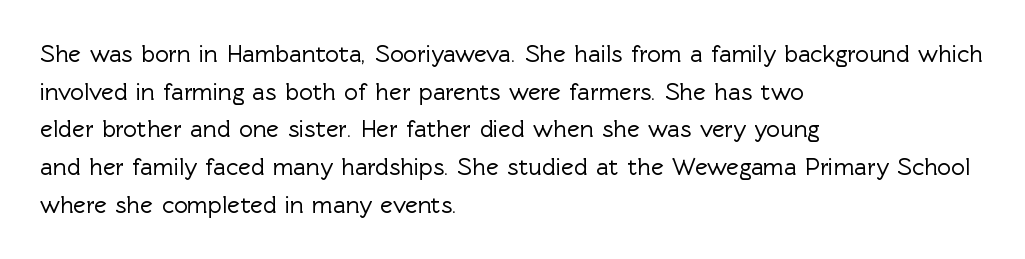
Q: Is the text italic (slanted)? A: No, it is upright.
Q: Is the text underlined? A: No.
Q: How is the paragraph aligned? A: Left-aligned.
Q: Is the spacing between letters normal or unusually wide? A: Normal.
Q: Is the spacing between lines tight, normal or loose? A: Normal.
